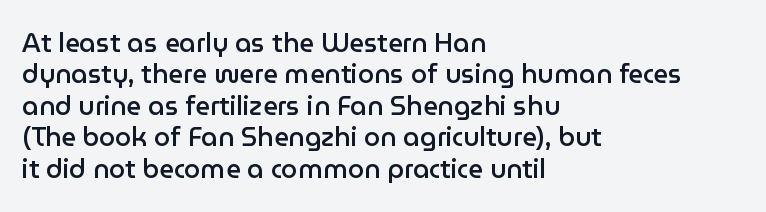
Q: Is the text bold? A: Semi-bold.
Q: Is the text italic (slanted)? A: No, it is upright.
Q: Is the text underlined? A: No.
Q: How is the paragraph aligned? A: Left-aligned.
Q: Is the spacing between letters normal or unusually wide? A: Normal.
